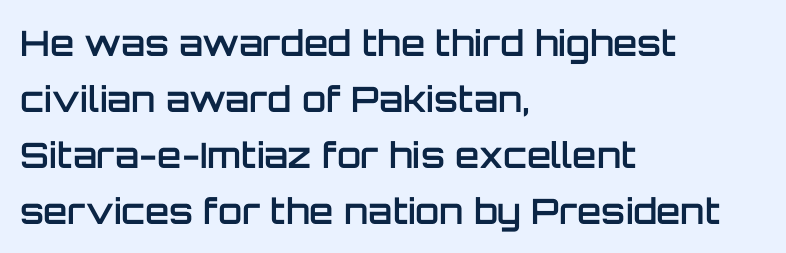
The image shows 35 px semibold sans-serif type, upright; set left-aligned, normal line spacing (1.6x), normal letter spacing, not underlined; low stroke contrast and a large x-height.
